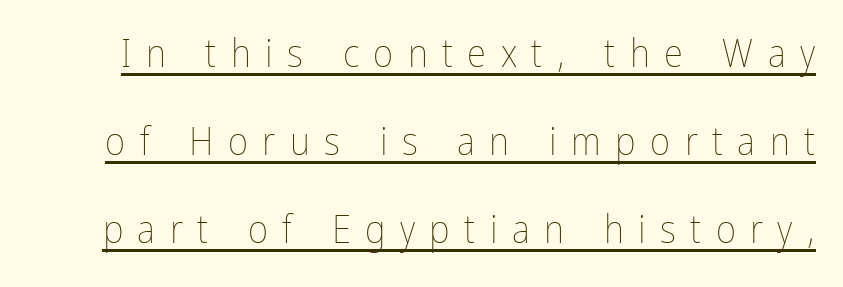
Q: Is the text bold? A: No.
Q: Is the text italic (slanted)? A: No, it is upright.
Q: Is the text underlined? A: Yes.
Q: Is the spacing between letters normal or unusually wide? A: Unusually wide.
Q: Is the spacing between lines tight, normal or loose? A: Loose.
Q: Width (condensed, normal, or wide)? A: Condensed.
Q: Stroke contrast? A: Low.
Q: x-height? A: Medium.
Q: Monospaced? A: No.
